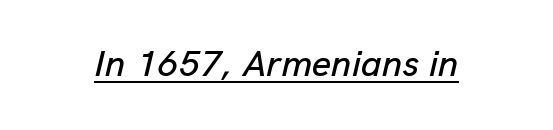
Quick note: italic. This sample has the flowing, uneven cadence of proportional lettering. What stands out about the letter spacing? Nothing — it is the standard amount. Beneath each row of characters lies a ruled line.
